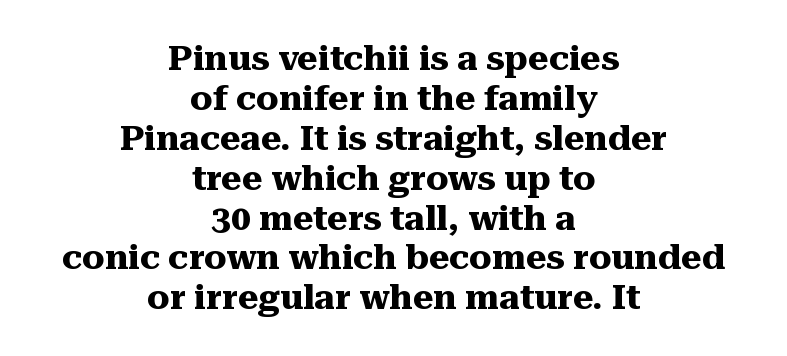
Q: Is the text bold? A: Yes.
Q: Is the text italic (slanted)? A: No, it is upright.
Q: Is the typeface a serif or a sans-serif typeface? A: Serif.
Q: Is the text underlined? A: No.
Q: How is the paragraph aligned? A: Centered.
Q: Is the spacing between letters normal or unusually wide? A: Normal.
Q: Is the spacing between lines tight, normal or loose? A: Tight.
Q: Width (condensed, normal, or wide)? A: Normal.
Q: Stroke contrast? A: Medium.
Q: x-height? A: Medium.
Q: Monospaced? A: No.
